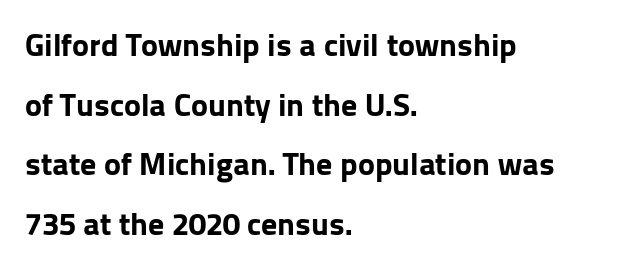
{"serif": "no", "italic": "no", "bold": "yes", "weight": "bold", "width": "normal", "stroke_contrast": "low", "x_height": "medium", "monospaced": "no", "underline": "no", "align": "left", "line_spacing_ratio": 1.86, "letter_spacing": "normal", "letter_spacing_em": 0.0, "glyph_px": 32}
